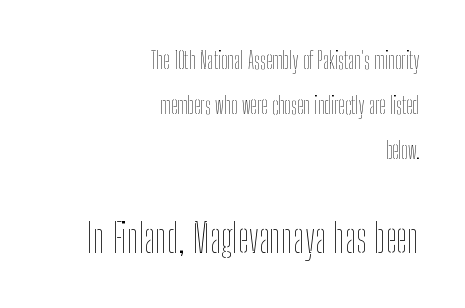
Reading down the block, your eye finds every line finishing at a fixed right position. This sample uses an upright cut, with every glyph sitting square on the baseline. The string is rendered with underlining switched off. Bold? No — there's no thickening of the strokes. The letters sit at their default tracking, neither squeezed nor spread. Of the two passages, the one underneath uses the larger point size.
